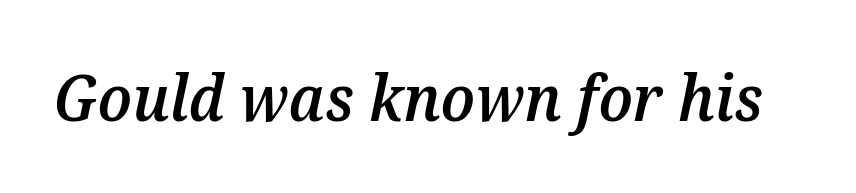
{"italic": "yes", "lean": "right", "slant_degrees": 12, "bold": "semi", "weight": "semibold", "width": "normal", "stroke_contrast": "medium", "x_height": "medium", "monospaced": "no", "underline": "no", "letter_spacing": "normal", "letter_spacing_em": 0.0, "glyph_px": 63}
